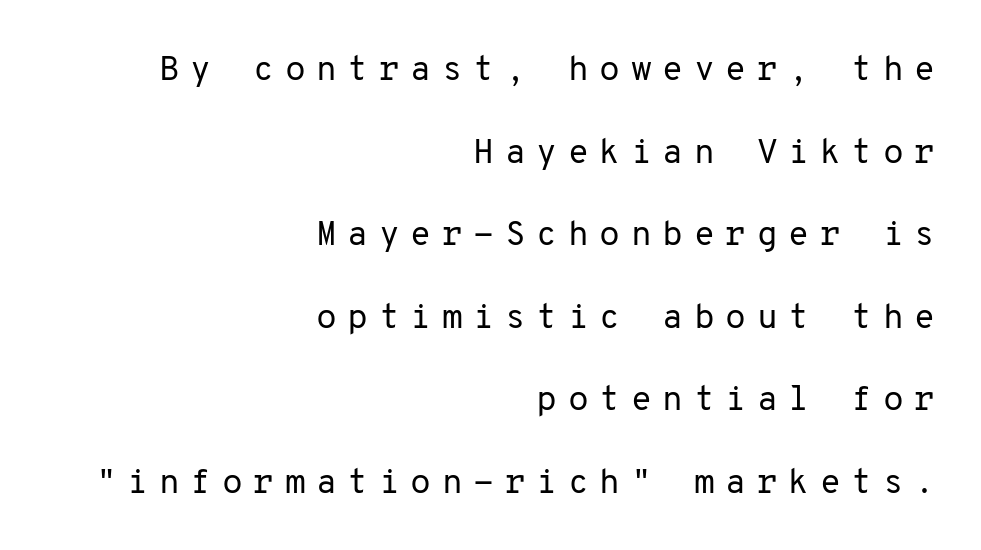
Are there feet on the stems? There aren't — it's a sans. This sample has the even, mechanical cadence of fixed-width lettering. Visually the block forms a straight wall on the right and a jagged coastline on the left. Tracking here is generous; glyphs stand well apart from one another. The letters stand straight up with perfectly vertical stems. Stem width sits at or under what a default text font uses.
